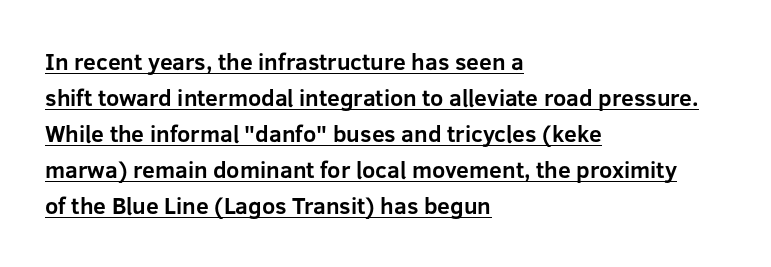
{"italic": "no", "bold": "yes", "underline": "yes", "align": "left", "line_spacing": "normal", "line_spacing_ratio": 1.57, "letter_spacing": "normal", "letter_spacing_em": 0.0, "glyph_px": 23}
